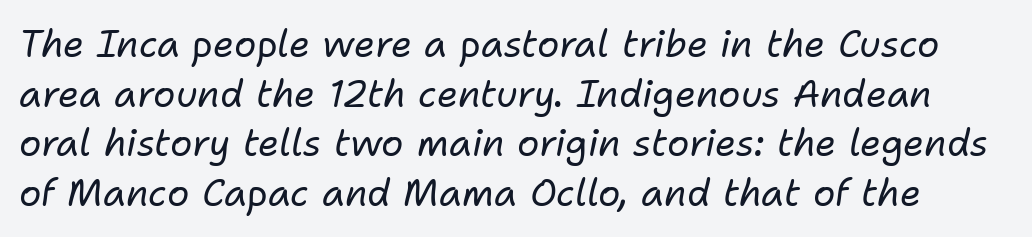
Q: Is the text bold? A: No.
Q: Is the text italic (slanted)? A: Yes, it leans right by about 11 degrees.
Q: Is the text underlined? A: No.
Q: Is the spacing between letters normal or unusually wide? A: Normal.
Q: Is the spacing between lines tight, normal or loose? A: Normal.
Q: Width (condensed, normal, or wide)? A: Normal.
Q: Stroke contrast? A: Low.
Q: x-height? A: Medium.
Q: Monospaced? A: No.
